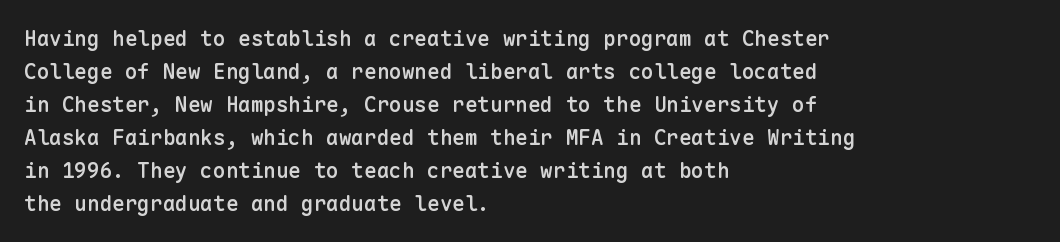
Q: Is the text bold? A: Semi-bold.
Q: Is the text italic (slanted)? A: No, it is upright.
Q: Is the text underlined? A: No.
Q: How is the paragraph aligned? A: Left-aligned.
Q: Is the spacing between letters normal or unusually wide? A: Normal.
Q: Is the spacing between lines tight, normal or loose? A: Normal.
